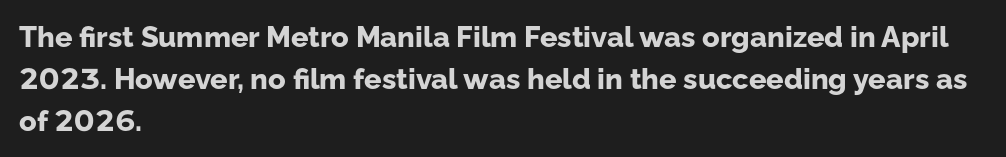
{"serif": "no", "italic": "no", "bold": "yes", "weight": "bold", "width": "normal", "stroke_contrast": "low", "x_height": "medium", "monospaced": "no", "underline": "no", "align": "left", "line_spacing": "normal", "line_spacing_ratio": 1.44, "letter_spacing": "normal", "letter_spacing_em": 0.0, "glyph_px": 29}
